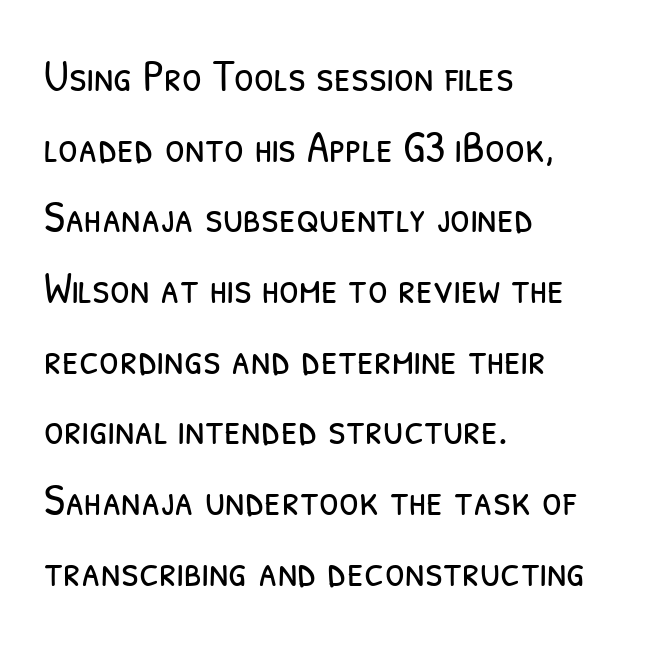
Q: Is the text bold? A: No.
Q: Is the typeface a serif or a sans-serif typeface? A: Sans-serif.
Q: Is the text underlined? A: No.
Q: How is the paragraph aligned? A: Left-aligned.
Q: Is the spacing between letters normal or unusually wide? A: Normal.
Q: Is the spacing between lines tight, normal or loose? A: Normal.
Q: Width (condensed, normal, or wide)? A: Condensed.
Q: Stroke contrast? A: Low.
Q: x-height? A: Medium.
Q: Monospaced? A: No.
